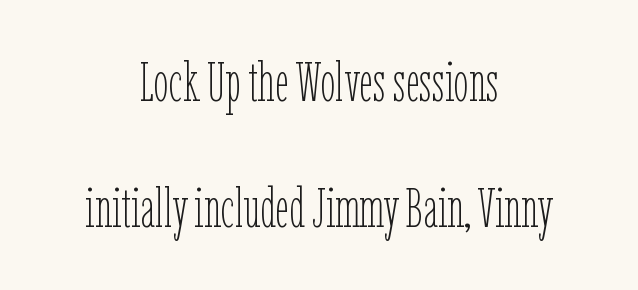
The image shows 54 px thin, condensed type, upright; set centered, loose line spacing (2.33x), normal letter spacing, not underlined; low stroke contrast and a medium x-height.
